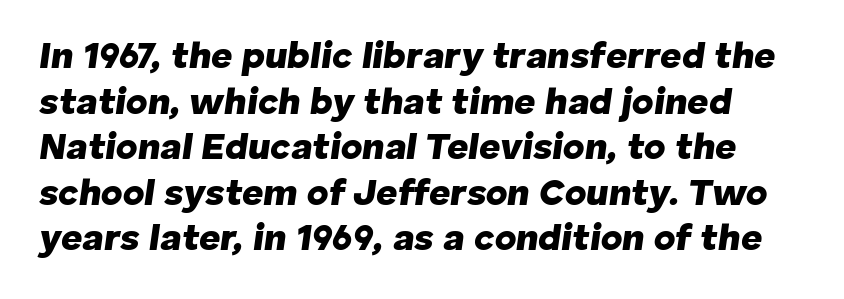
{"italic": "yes", "lean": "right", "slant_degrees": 8, "bold": "yes", "weight": "heavy", "width": "normal", "stroke_contrast": "low", "x_height": "medium", "monospaced": "no", "underline": "no", "line_spacing_ratio": 1.23, "letter_spacing": "normal", "letter_spacing_em": 0.0, "glyph_px": 37}
